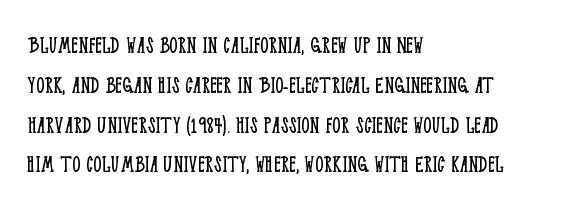
Q: Is the text bold? A: No.
Q: Is the text italic (slanted)? A: No, it is upright.
Q: Is the text underlined? A: No.
Q: How is the paragraph aligned? A: Left-aligned.
Q: Is the spacing between letters normal or unusually wide? A: Normal.
Q: Is the spacing between lines tight, normal or loose? A: Normal.
